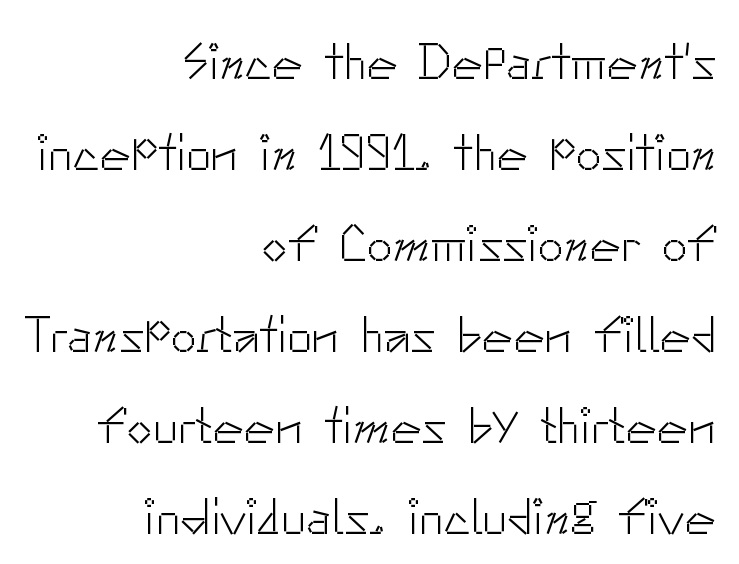
Q: Is the text bold? A: No.
Q: Is the text italic (slanted)? A: No, it is upright.
Q: Is the typeface a serif or a sans-serif typeface? A: Sans-serif.
Q: Is the text underlined? A: No.
Q: How is the paragraph aligned? A: Right-aligned.
Q: Is the spacing between letters normal or unusually wide? A: Normal.
Q: Width (condensed, normal, or wide)? A: Normal.
Q: Stroke contrast? A: Low.
Q: x-height? A: Small.
Q: Monospaced? A: No.
